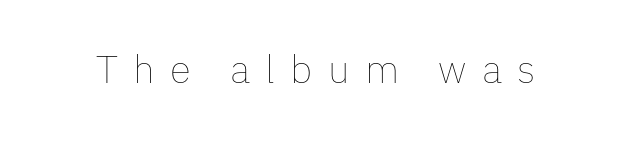
Q: Is the text bold? A: No.
Q: Is the text italic (slanted)? A: No, it is upright.
Q: Is the text underlined? A: No.
Q: Is the spacing between letters normal or unusually wide? A: Unusually wide.
Q: Width (condensed, normal, or wide)? A: Normal.
Q: Stroke contrast? A: Low.
Q: x-height? A: Medium.
Q: Monospaced? A: No.
